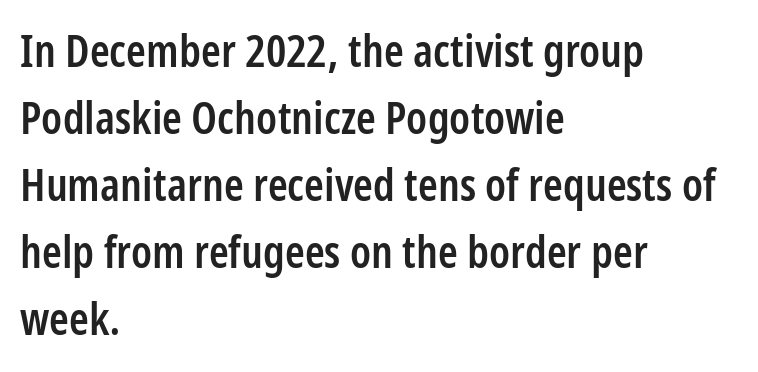
You could not count columns in this text — the font is proportionally spaced. Stroke thickness is moderately raised; the sample reads as semibold. Unmarked baselines from the first word to the last. Default kerning and tracking; the words read as compact shapes. Whoever set this chose a conventional vertical rhythm.
